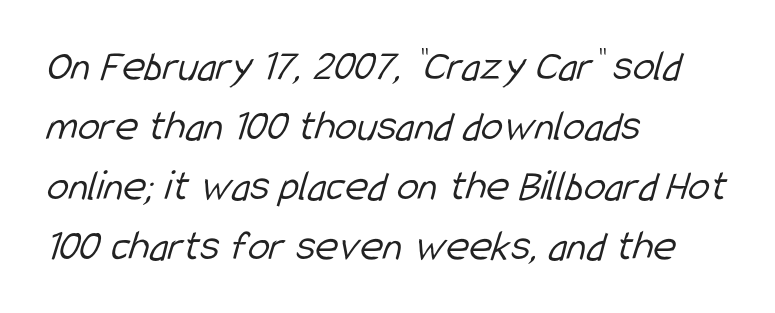
{"serif": "no", "bold": "no", "weight": "light", "width": "condensed", "stroke_contrast": "low", "x_height": "medium", "monospaced": "no", "underline": "no", "align": "left", "line_spacing": "normal", "line_spacing_ratio": 1.36, "letter_spacing": "normal", "letter_spacing_em": 0.0, "glyph_px": 44}
